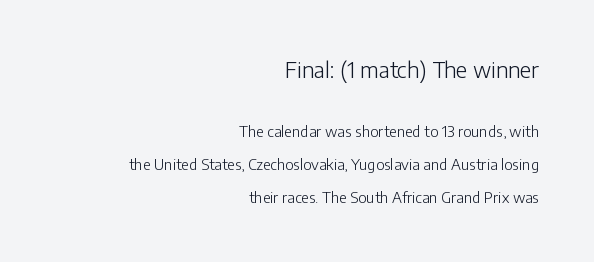
{"italic": "no", "bold": "no", "underline": "no", "align": "right", "line_spacing": "loose", "line_spacing_ratio": 2.2, "letter_spacing": "normal", "letter_spacing_em": 0.0, "larger_block": "first", "size_ratio": 1.47, "glyph_px": 22}
